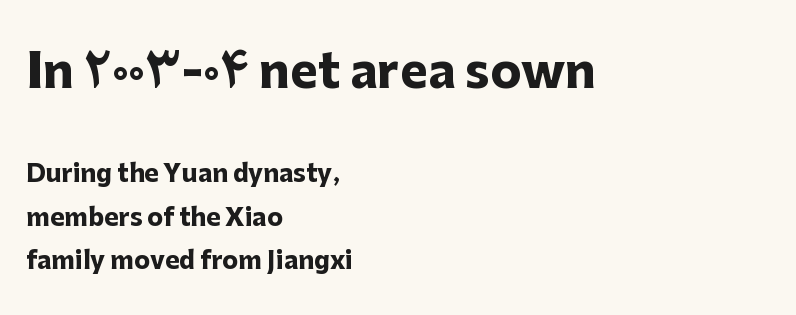
{"serif": "no", "italic": "no", "bold": "yes", "weight": "heavy", "width": "normal", "stroke_contrast": "low", "x_height": "medium", "monospaced": "no", "underline": "no", "align": "left", "line_spacing_ratio": 1.83, "letter_spacing": "normal", "letter_spacing_em": 0.0, "larger_block": "first", "size_ratio": 1.96, "glyph_px": 47}
